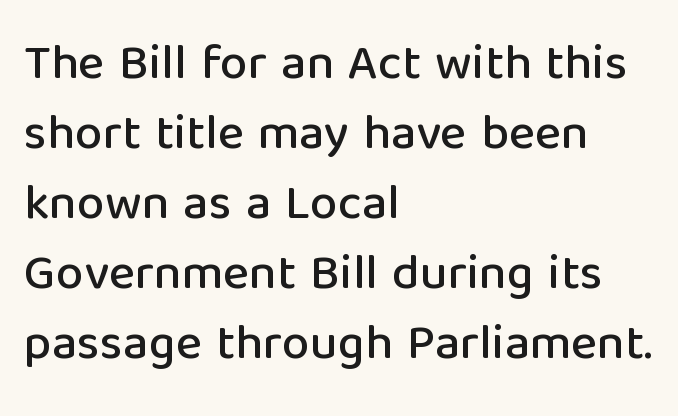
The image shows 50 px sans-serif type, upright; set left-aligned, normal line spacing (1.4x), normal letter spacing, not underlined; low stroke contrast and a medium x-height.
